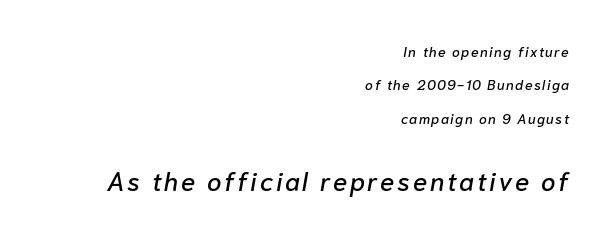
{"italic": "yes", "lean": "right", "slant_degrees": 10, "underline": "no", "align": "right", "line_spacing": "loose", "line_spacing_ratio": 2.39, "larger_block": "second", "size_ratio": 1.86, "glyph_px": 26}
